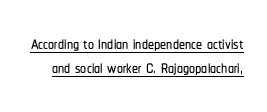
No extra tracking has been applied to these lines. The passage shown is underscored from start to finish. Leading: reduced. Vertical strokes here are truly vertical.
